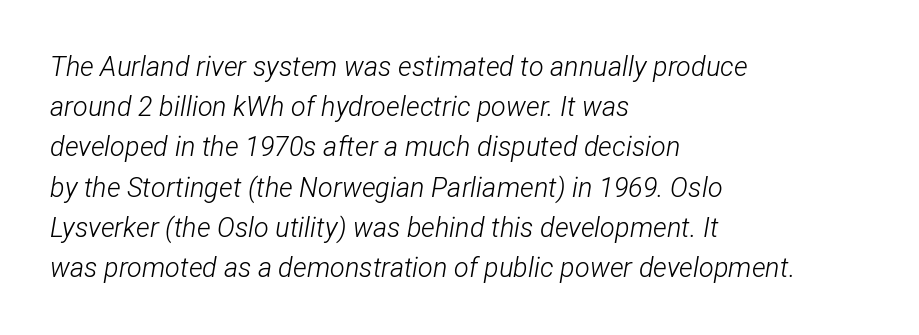
The image shows 27 px text type, italic (leaning right); set left-aligned, normal line spacing (1.49x), normal letter spacing, not underlined.
